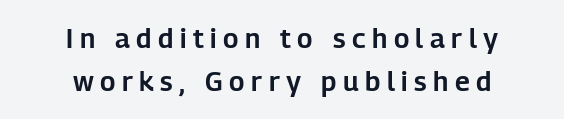
{"italic": "no", "underline": "no", "align": "center", "line_spacing": "normal", "line_spacing_ratio": 1.58, "letter_spacing": "wide", "letter_spacing_em": 0.24, "glyph_px": 27}
